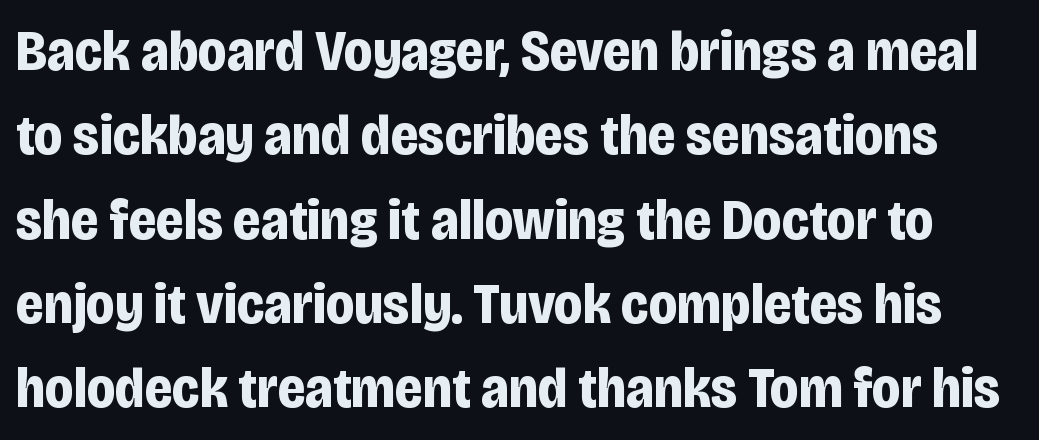
Serifs: no, the terminals of the letterforms are clean. The letters stand straight up with perfectly vertical stems. Spacing verdict: proportional, widths tailored to each character. Type without underlining. A dark, heavy texture on the line: the type is bold. If you measured baseline to baseline, you'd find a middling distance.
